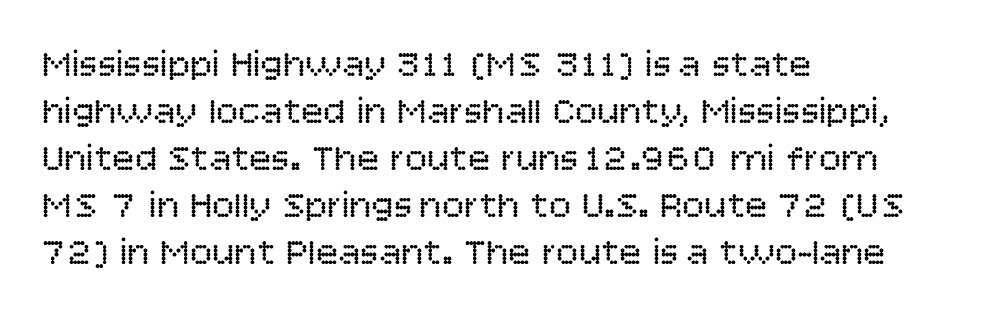
The image shows 37 px regular-weight sans-serif type, upright; set left-aligned, normal line spacing (1.27x), normal letter spacing, not underlined; low stroke contrast and a large x-height.
